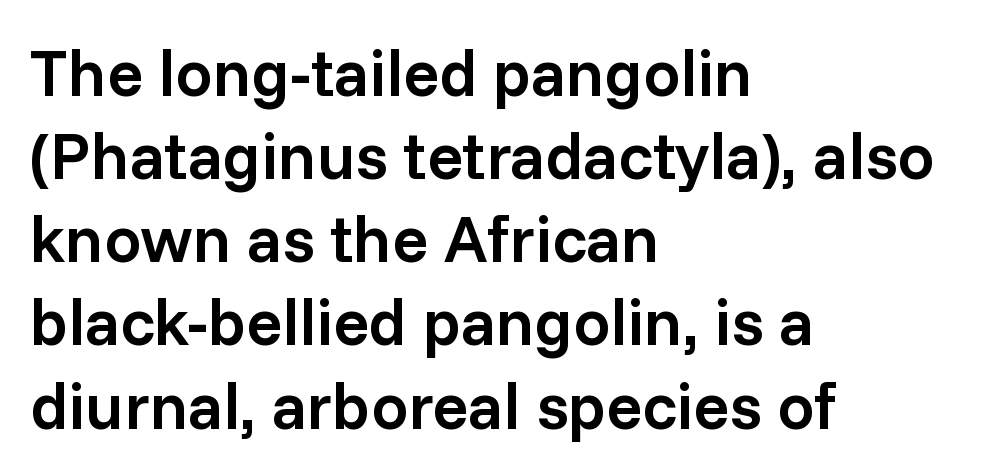
The image shows 66 px semibold sans-serif type, upright; set left-aligned, normal line spacing (1.26x), normal letter spacing, not underlined; low stroke contrast and a medium x-height.
